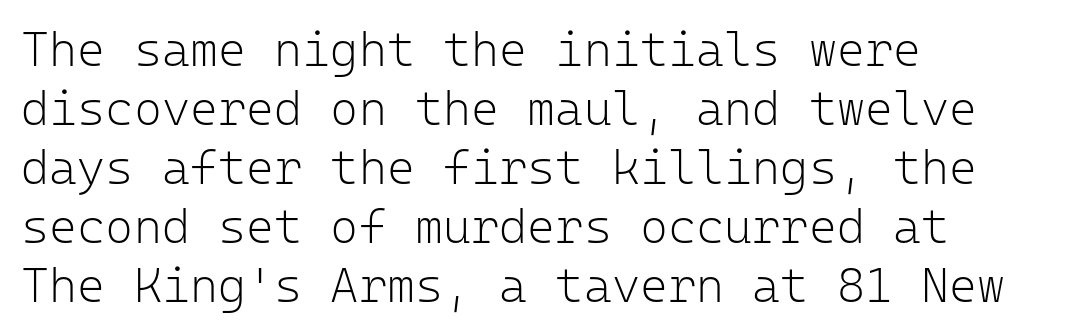
What stands out about the letter spacing? Nothing — it is the standard amount. Casual observation: everything's shoved over to the left. Is there any slant? The stems are plumb. The letters march in equal steps, a hallmark of fixed-pitch type. Descenders are the only things crossing below the line. Bold? No — there's no thickening of the strokes.
